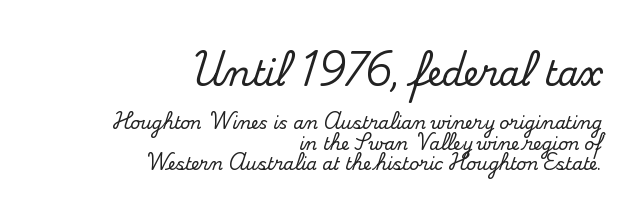
{"width": "normal", "stroke_contrast": "medium", "x_height": "small", "monospaced": "no", "underline": "no", "align": "right", "line_spacing_ratio": 1.21, "letter_spacing": "normal", "letter_spacing_em": 0.0, "larger_block": "first", "size_ratio": 2.0, "glyph_px": 34}
